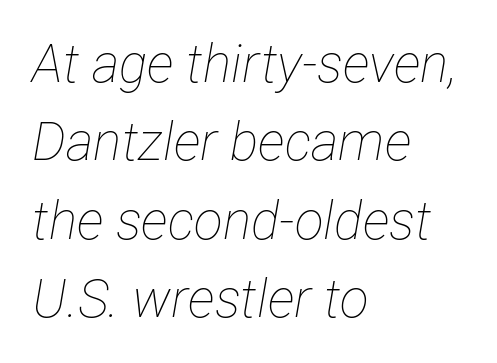
Q: Is the text bold? A: No.
Q: Is the text italic (slanted)? A: Yes, it leans right by about 12 degrees.
Q: Is the text underlined? A: No.
Q: How is the paragraph aligned? A: Left-aligned.
Q: Is the spacing between letters normal or unusually wide? A: Normal.
Q: Is the spacing between lines tight, normal or loose? A: Normal.
Q: Width (condensed, normal, or wide)? A: Condensed.
Q: Stroke contrast? A: Low.
Q: x-height? A: Medium.
Q: Monospaced? A: No.
